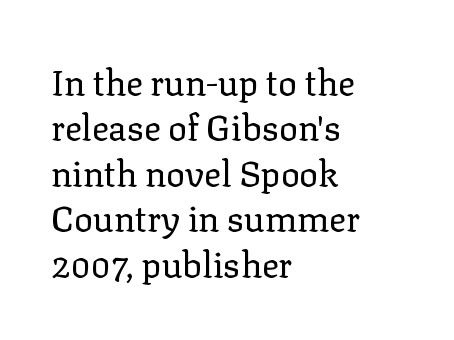
Q: Is the text bold? A: No.
Q: Is the text italic (slanted)? A: No, it is upright.
Q: Is the typeface a serif or a sans-serif typeface? A: Serif.
Q: Is the text underlined? A: No.
Q: How is the paragraph aligned? A: Left-aligned.
Q: Is the spacing between letters normal or unusually wide? A: Normal.
Q: Is the spacing between lines tight, normal or loose? A: Normal.
Q: Width (condensed, normal, or wide)? A: Normal.
Q: Stroke contrast? A: Low.
Q: x-height? A: Medium.
Q: Monospaced? A: No.
